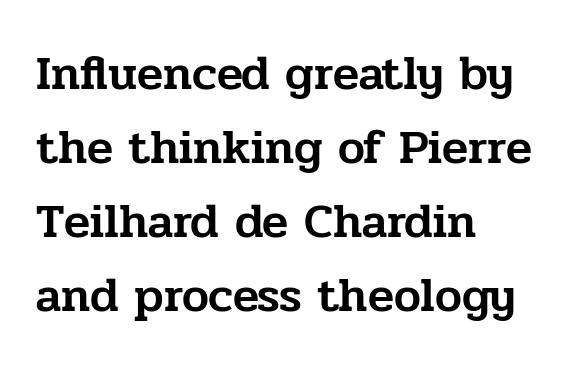
The axis of the letterforms is exactly vertical. Letter spacing: default. Casual observation: everything's shoved over to the left. Spacing verdict: proportional, widths tailored to each character.
